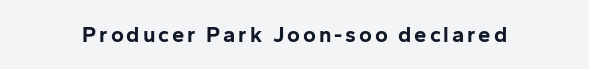
Weight check: bold — yes, fully. Rule under the text: the space is simply empty. Quick note: not italic, upright.
